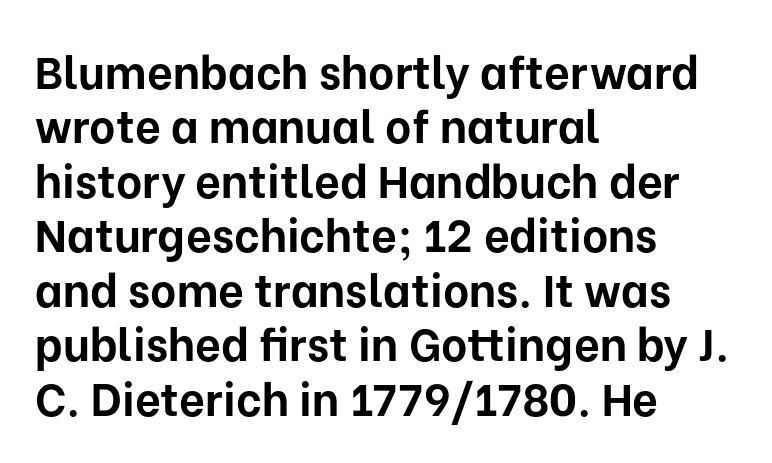
{"serif": "no", "italic": "no", "bold": "yes", "weight": "bold", "width": "normal", "stroke_contrast": "low", "x_height": "medium", "monospaced": "no", "underline": "no", "align": "left", "line_spacing_ratio": 1.21, "letter_spacing": "normal", "letter_spacing_em": 0.0, "glyph_px": 45}
